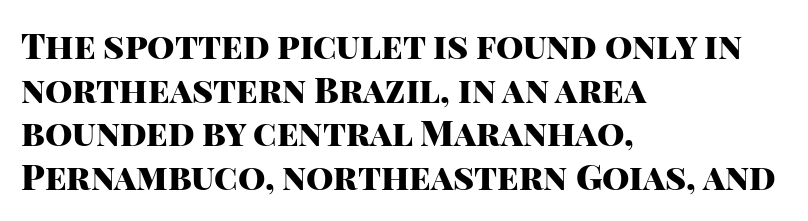
{"serif": "no", "italic": "no", "bold": "yes", "weight": "heavy", "width": "normal", "stroke_contrast": "high", "x_height": "large", "monospaced": "no", "underline": "no", "align": "left", "line_spacing": "normal", "line_spacing_ratio": 1.25, "letter_spacing": "normal", "letter_spacing_em": 0.0, "glyph_px": 35}
